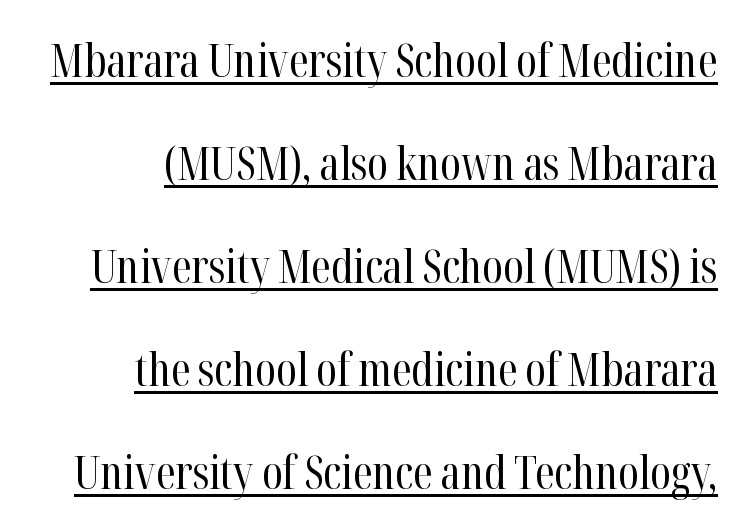
The passage shown is typed in a proportional face where columns would drift. The font's upright variant was chosen for this text. The compositor pushed each line to the right boundary. The text was rendered using a seriffed face with decorative stroke endings. Does a line run under the words? Yes, clearly. Reading down the column, the eye jumps a long way to each next line.
